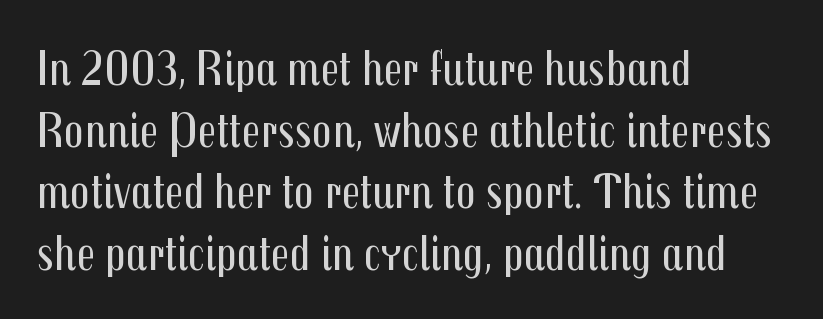
The image shows 49 px regular-weight, condensed sans-serif type, upright; set left-aligned, normal line spacing (1.26x), normal letter spacing, not underlined; medium stroke contrast and a medium x-height.
